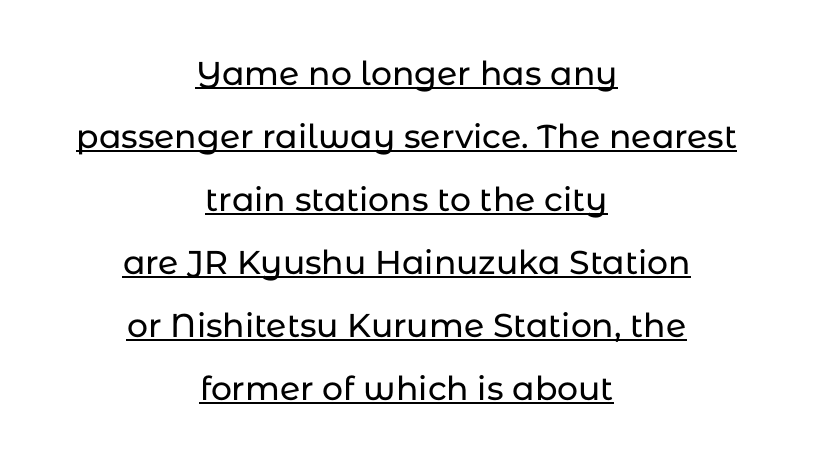
Where is the straight margin? There isn't one; the lines are centered. Do the characters align in a grid? No, the font is proportional. I'd call this a sans setting — the letters go barefoot. These characters rest on top of a visible drawn line. Widely set lines give the paragraph a tall, airy silhouette.
